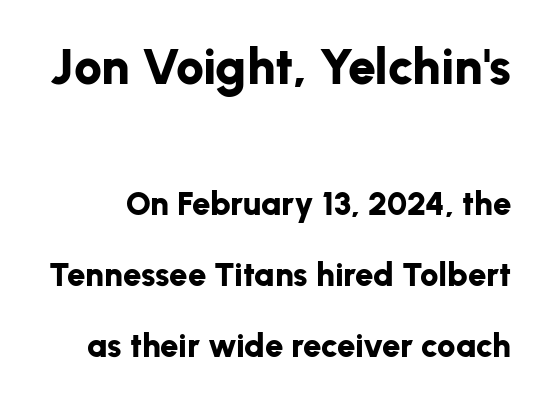
The image shows 50 px bold sans-serif type, upright; set loose line spacing (2.15x), normal letter spacing, not underlined; the first (top) block is 1.52x larger; low stroke contrast and a medium x-height.
